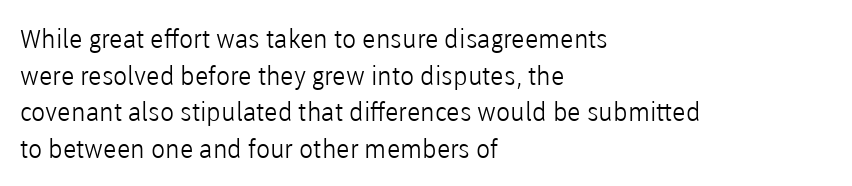
Q: Is the text bold? A: No.
Q: Is the text italic (slanted)? A: No, it is upright.
Q: Is the text underlined? A: No.
Q: How is the paragraph aligned? A: Left-aligned.
Q: Is the spacing between letters normal or unusually wide? A: Normal.
Q: Is the spacing between lines tight, normal or loose? A: Normal.
